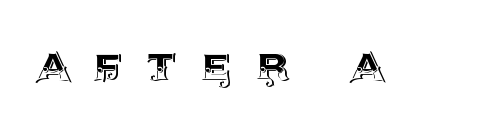
The image shows 53 px text type, upright; set unusually wide letter spacing (+0.45 em), not underlined; a large x-height.
